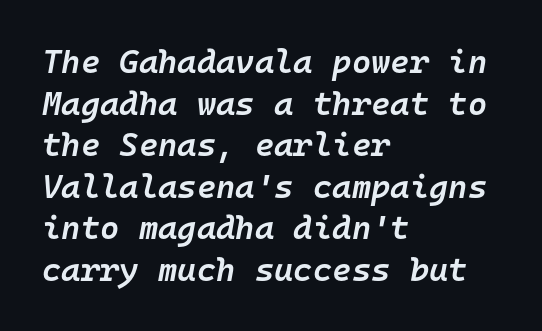
Q: Is the text bold? A: Semi-bold.
Q: Is the text italic (slanted)? A: Yes, it leans right by about 10 degrees.
Q: Is the text underlined? A: No.
Q: How is the paragraph aligned? A: Left-aligned.
Q: Is the spacing between letters normal or unusually wide? A: Normal.
Q: Is the spacing between lines tight, normal or loose? A: Normal.
Q: Width (condensed, normal, or wide)? A: Normal.
Q: Stroke contrast? A: Low.
Q: x-height? A: Medium.
Q: Monospaced? A: Yes.
